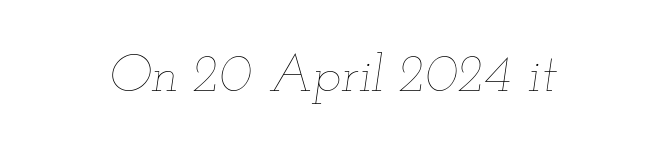
Looking at the ascenders, they clearly lean. You could not count columns in this text — the font is proportionally spaced. A bare baseline throughout the passage. The gaps between neighbouring characters are ordinary and unremarkable.
